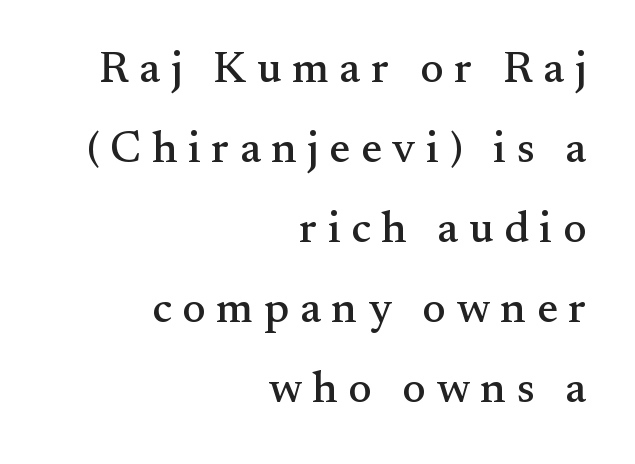
Q: Is the text italic (slanted)? A: No, it is upright.
Q: Is the typeface a serif or a sans-serif typeface? A: Serif.
Q: Is the text underlined? A: No.
Q: How is the paragraph aligned? A: Right-aligned.
Q: Is the spacing between letters normal or unusually wide? A: Unusually wide.
Q: Width (condensed, normal, or wide)? A: Normal.
Q: Stroke contrast? A: Medium.
Q: x-height? A: Small.
Q: Monospaced? A: No.
